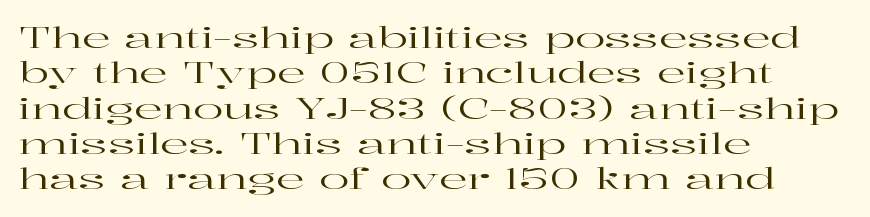
Q: Is the text italic (slanted)? A: No, it is upright.
Q: Is the typeface a serif or a sans-serif typeface? A: Serif.
Q: Is the text underlined? A: No.
Q: How is the paragraph aligned? A: Left-aligned.
Q: Is the spacing between letters normal or unusually wide? A: Normal.
Q: Is the spacing between lines tight, normal or loose? A: Normal.
Q: Width (condensed, normal, or wide)? A: Wide.
Q: Stroke contrast? A: High.
Q: x-height? A: Medium.
Q: Monospaced? A: No.
